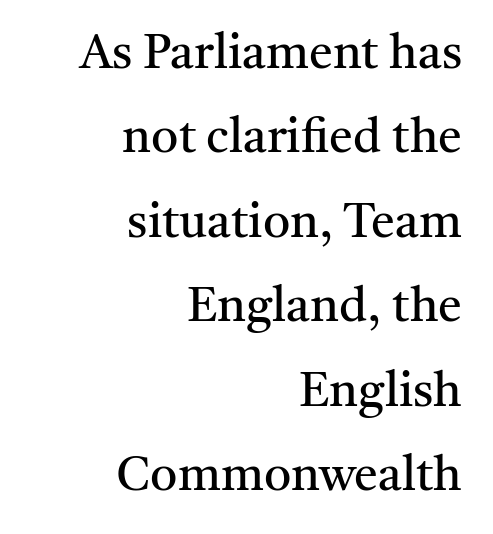
{"serif": "yes", "italic": "no", "bold": "no", "weight": "regular", "width": "normal", "stroke_contrast": "medium", "x_height": "medium", "monospaced": "no", "underline": "no", "align": "right", "line_spacing_ratio": 1.76, "letter_spacing": "normal", "letter_spacing_em": 0.0, "glyph_px": 48}
